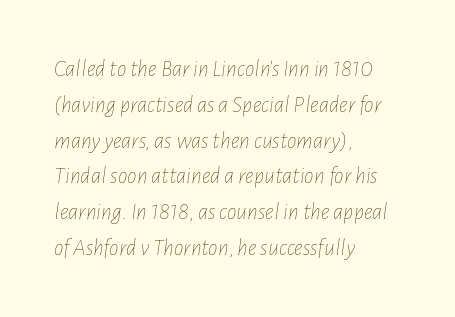
Q: Is the text bold? A: No.
Q: Is the text italic (slanted)? A: Yes, it leans right by about 7 degrees.
Q: Is the text underlined? A: No.
Q: How is the paragraph aligned? A: Left-aligned.
Q: Is the spacing between letters normal or unusually wide? A: Normal.
Q: Is the spacing between lines tight, normal or loose? A: Normal.
